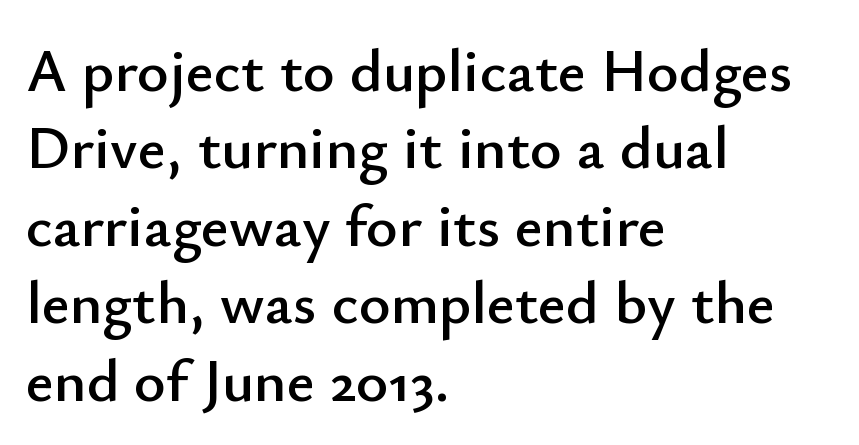
The image shows 61 px sans-serif type, upright; set left-aligned, normal line spacing (1.27x), normal letter spacing, not underlined; low stroke contrast and a small x-height.
